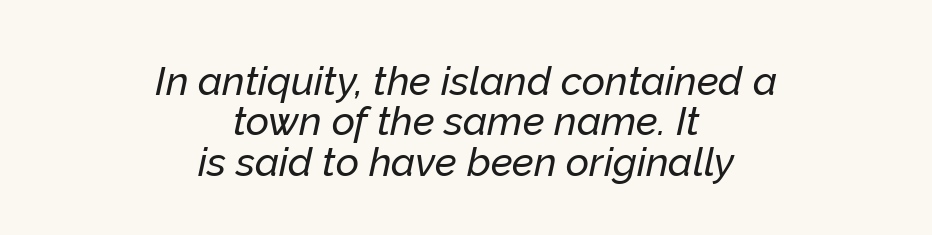
Every character sits at an angle, as italics do. Every row of glyphs is offset so its center matches the block's center. Do the characters align in a grid? No, the font is proportional. Line spacing here is tight. Nobody touched the tracking dial on this one. The string is rendered with underlining switched off.
